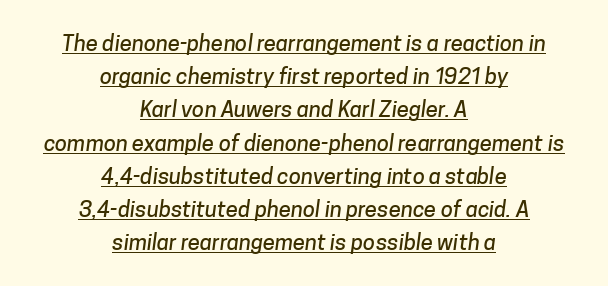
The sample's only ornament is a line tracing under the words. The passage shown has conventional tracking throughout. The rows are spaced the way most documents space them. Each line is balanced around a shared central axis.
